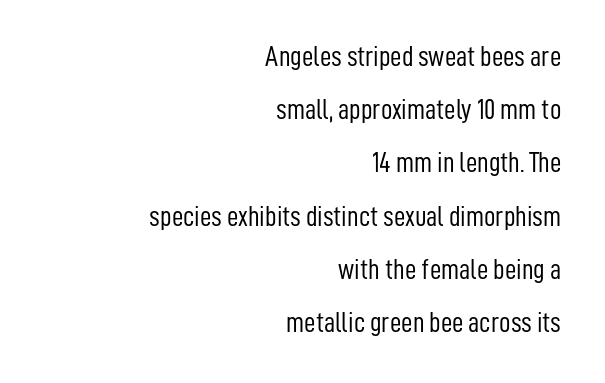
The image shows 28 px light, condensed sans-serif type, upright; set right-aligned, loose line spacing (1.9x), normal letter spacing, not underlined; low stroke contrast and a medium x-height.
